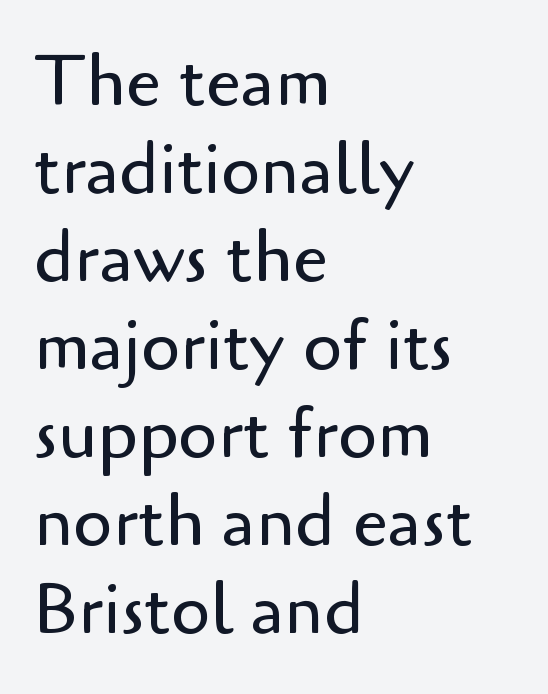
The image shows 71 px regular-weight sans-serif type, upright; set left-aligned, line spacing 1.24x, normal letter spacing, not underlined; low stroke contrast and a small x-height.
